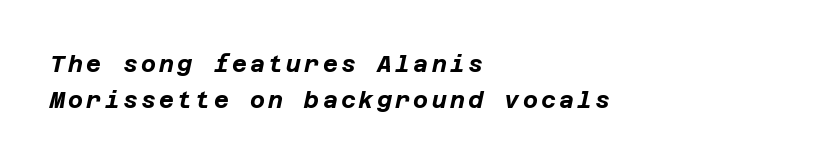
{"italic": "yes", "lean": "right", "slant_degrees": 12, "bold": "yes", "underline": "no", "align": "left", "line_spacing": "normal", "line_spacing_ratio": 1.58, "glyph_px": 23}
